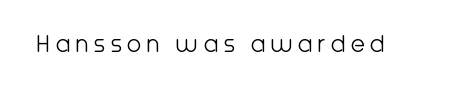
Q: Is the text bold? A: No.
Q: Is the text italic (slanted)? A: No, it is upright.
Q: Is the text underlined? A: No.
